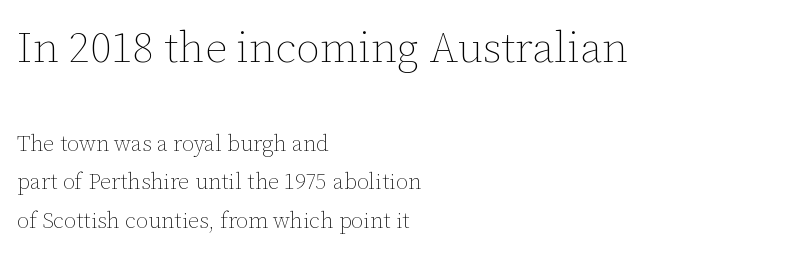
A classic flush-left, rag-right setting is used for this passage. Every character sits straight up, as roman type does. Is the lower block the larger one? No — the upper block carries the bigger type. Proportional: the letters do not fall into vertical columns. Vertical stems look standard width or narrower in stroke.
